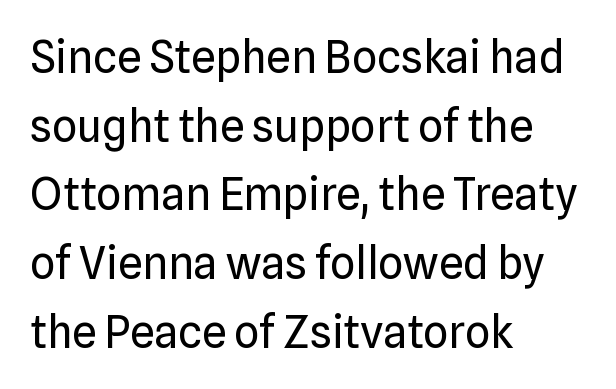
The image shows 44 px regular-weight sans-serif type, upright; set left-aligned, normal line spacing (1.56x), normal letter spacing, not underlined; low stroke contrast and a medium x-height.
